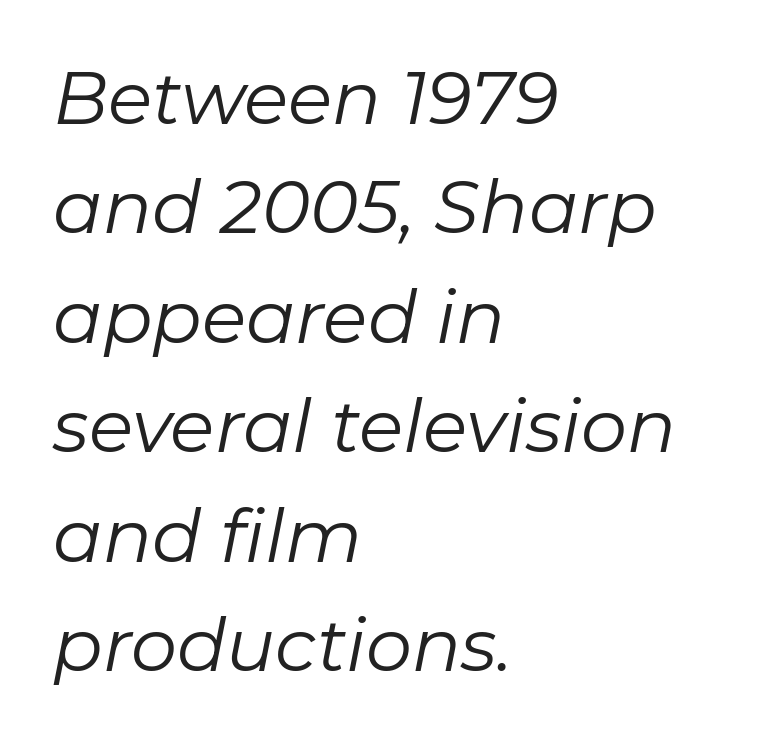
The image shows 73 px regular-weight type, italic (leaning right); set left-aligned, normal line spacing (1.5x), normal letter spacing, not underlined; low stroke contrast and a medium x-height.
